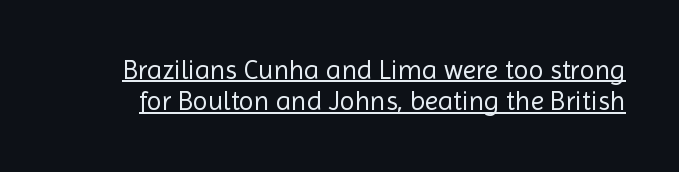
Does extra space separate the letters? No, they use regular spacing. Vertical stems look standard width or narrower in stroke. Unlike italic type, these characters show no tilt at all. A continuous stroke trails under the words, as in a hyperlink.
